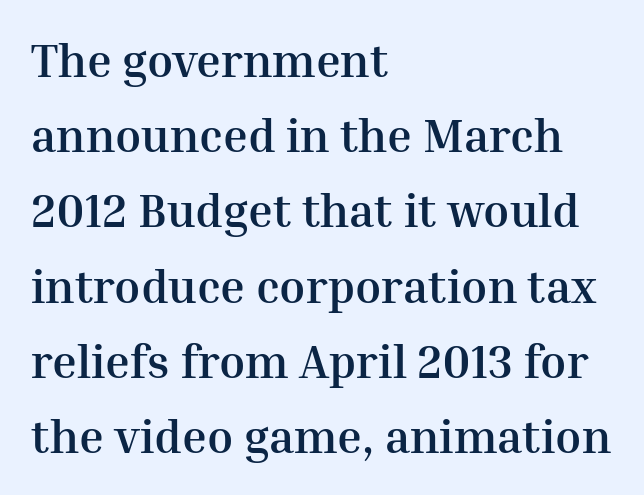
The strip under each line holds only bare page. These lines are rendered in a variable-pitch font. When letters stand straight like this, we call the style roman or upright. Nobody touched the tracking dial on this one.
